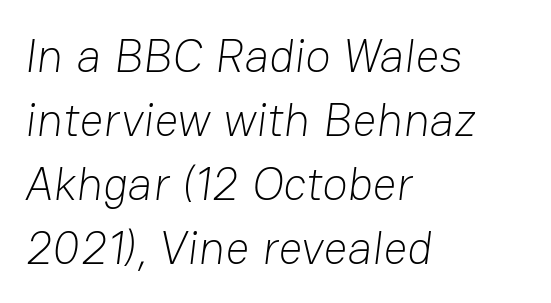
The image shows 47 px light sans-serif type; set left-aligned, normal line spacing (1.36x), normal letter spacing, not underlined; low stroke contrast and a medium x-height.
